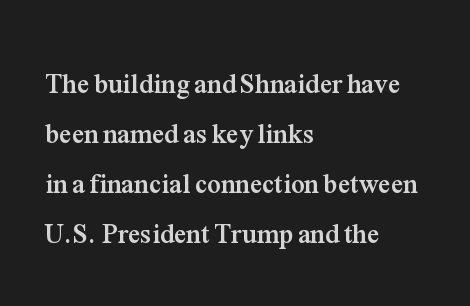
The image shows 27 px bold type, upright; set left-aligned, line spacing 1.85x, normal letter spacing, not underlined.
